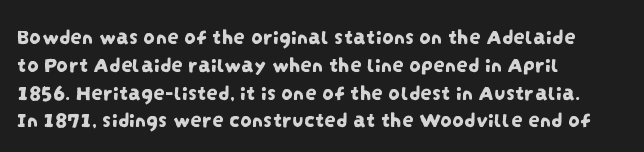
The image shows 23 px text type; set left-aligned, line spacing 1.21x, normal letter spacing, not underlined.
